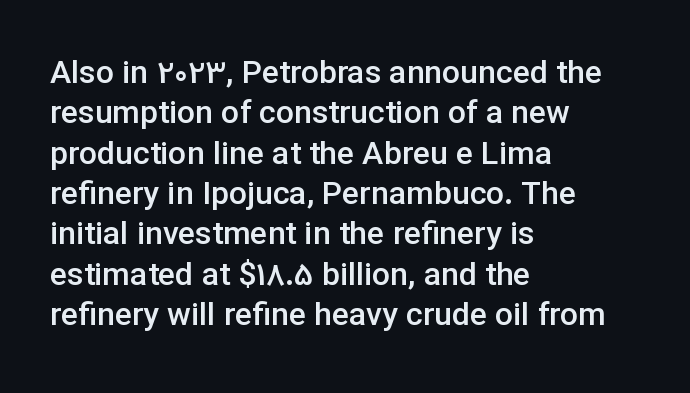
{"serif": "no", "italic": "no", "bold": "semi", "weight": "semibold", "width": "normal", "stroke_contrast": "low", "x_height": "medium", "monospaced": "no", "underline": "no", "align": "left", "line_spacing": "normal", "line_spacing_ratio": 1.26, "letter_spacing": "normal", "letter_spacing_em": 0.0, "glyph_px": 32}
